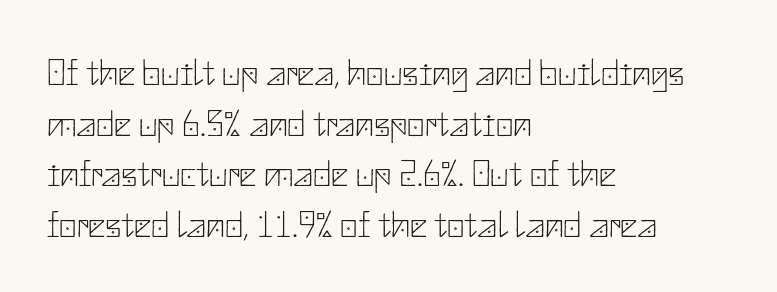
The image shows 38 px thin sans-serif type, upright; set left-aligned, normal line spacing (1.33x), normal letter spacing, not underlined; low stroke contrast and a small x-height.
